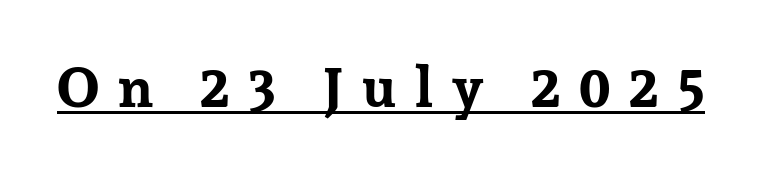
{"serif": "yes", "italic": "no", "bold": "yes", "weight": "bold", "width": "normal", "stroke_contrast": "low", "x_height": "medium", "monospaced": "no", "underline": "yes", "letter_spacing": "wide", "letter_spacing_em": 0.34, "glyph_px": 55}
